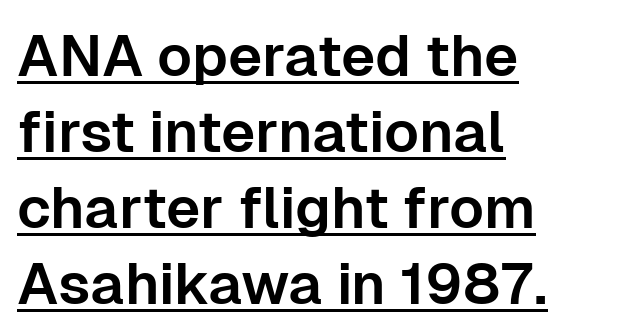
These lines stack with their left ends in a neat column. You could not count columns in this text — the font is proportionally spaced. Short note: letters normally spaced. Font category for this specimen: sans-serif. Upright lettering throughout. Vertically, the passage feels balanced, rows spaced as you'd expect.
